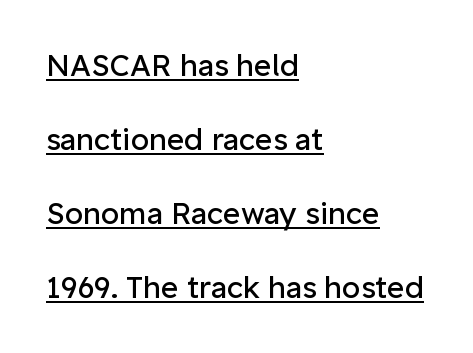
The compositor pushed each line to the left boundary. Unlike italic type, these characters show no tilt at all. These lines are composed in type without serifs. Notice the wide empty band between every row — that's loose leading.
